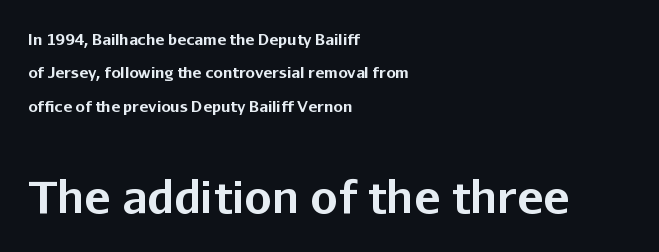
{"serif": "no", "italic": "no", "bold": "yes", "weight": "bold", "width": "normal", "stroke_contrast": "low", "x_height": "medium", "monospaced": "no", "underline": "no", "align": "left", "line_spacing": "loose", "line_spacing_ratio": 2.22, "letter_spacing": "normal", "letter_spacing_em": 0.0, "larger_block": "second", "size_ratio": 2.93, "glyph_px": 44}
